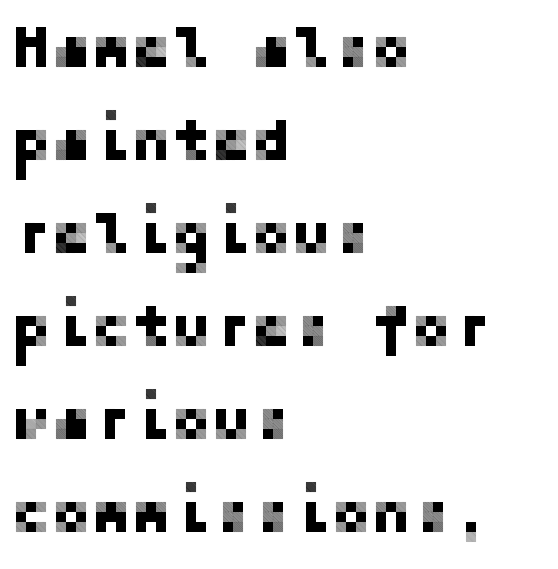
Q: Is the text italic (slanted)? A: No, it is upright.
Q: Is the typeface a serif or a sans-serif typeface? A: Sans-serif.
Q: Is the text underlined? A: No.
Q: How is the paragraph aligned? A: Left-aligned.
Q: Is the spacing between letters normal or unusually wide? A: Normal.
Q: Is the spacing between lines tight, normal or loose? A: Normal.
Q: Width (condensed, normal, or wide)? A: Normal.
Q: Stroke contrast? A: Low.
Q: x-height? A: Medium.
